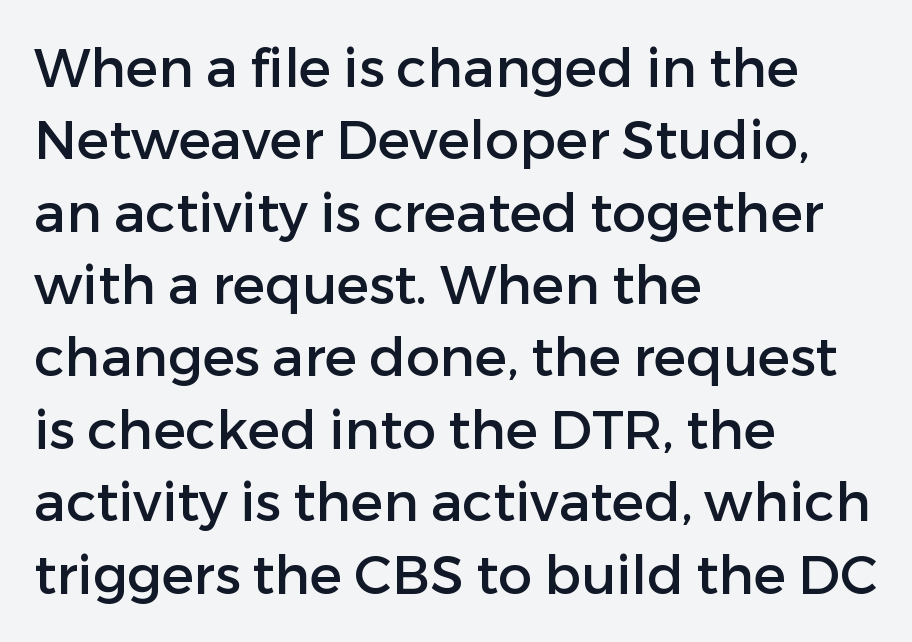
The rag falls on the right side of this text block. Words float on clear page, feet unadorned. Observe the ordinary spacing: letters are neighbours, not strangers. Interline gaps are of average width in this sample. The text was rendered using a sans face with plain stroke endings.
